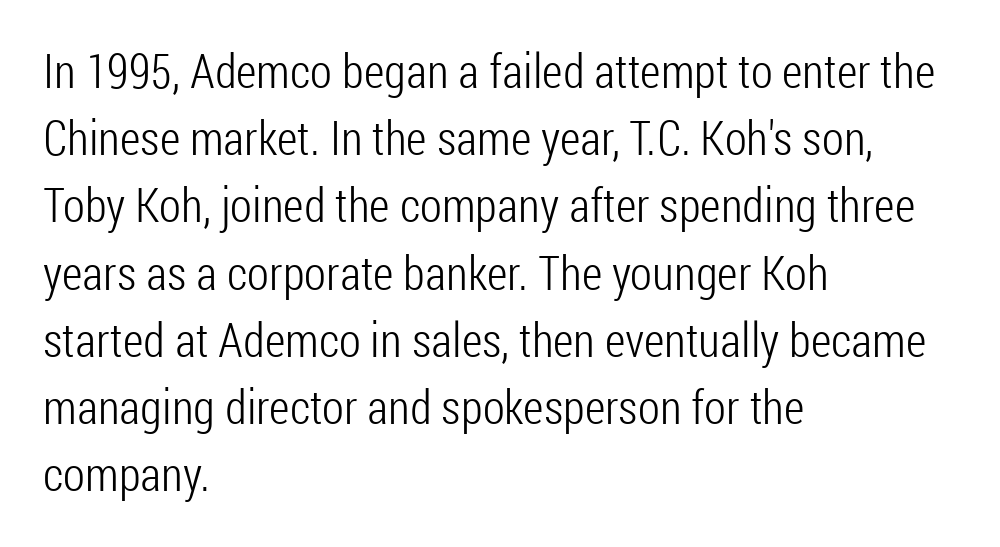
{"serif": "no", "italic": "no", "bold": "no", "weight": "light", "width": "condensed", "stroke_contrast": "low", "x_height": "medium", "monospaced": "no", "underline": "no", "align": "left", "line_spacing": "normal", "line_spacing_ratio": 1.4, "letter_spacing": "normal", "letter_spacing_em": 0.0, "glyph_px": 48}
